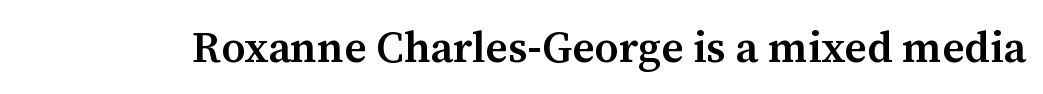
{"serif": "yes", "italic": "no", "bold": "semi", "weight": "semibold", "width": "normal", "stroke_contrast": "medium", "x_height": "medium", "monospaced": "no", "underline": "no", "letter_spacing": "normal", "letter_spacing_em": 0.0, "glyph_px": 43}
